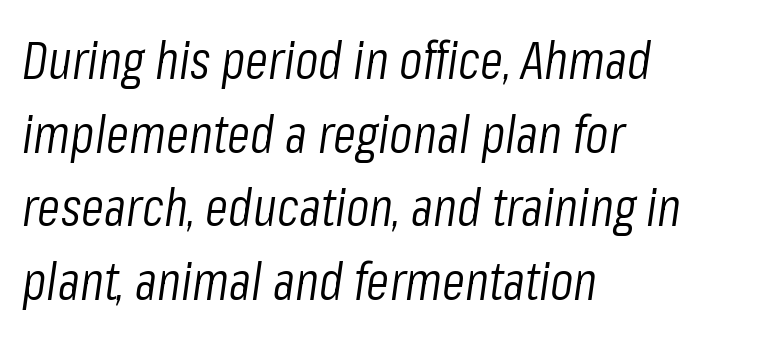
Plain, unruled lines of type. Spacing verdict: proportional, widths tailored to each character. The lines are quadded left. A normal amount of white space separates one row of letters from the next.
